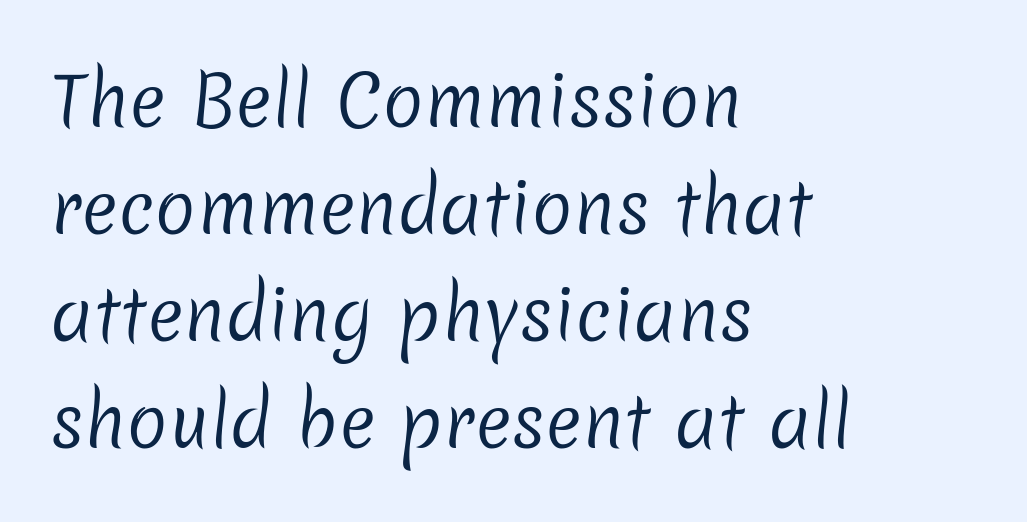
The image shows 69 px regular-weight sans-serif type; set left-aligned, normal line spacing (1.55x), normal letter spacing, not underlined; low stroke contrast and a medium x-height.
